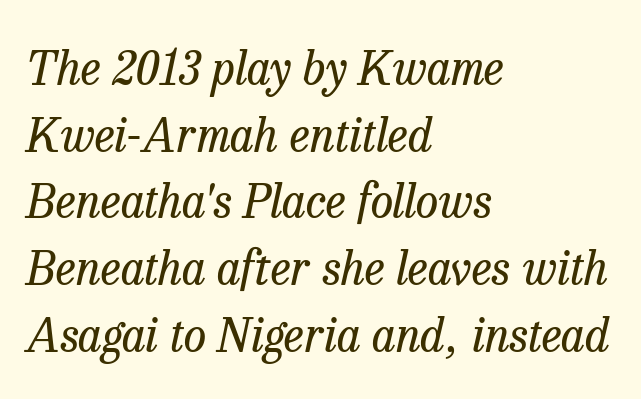
The image shows 46 px regular-weight serif type, italic (leaning right); set left-aligned, normal line spacing (1.45x), normal letter spacing, not underlined; low stroke contrast and a medium x-height.
